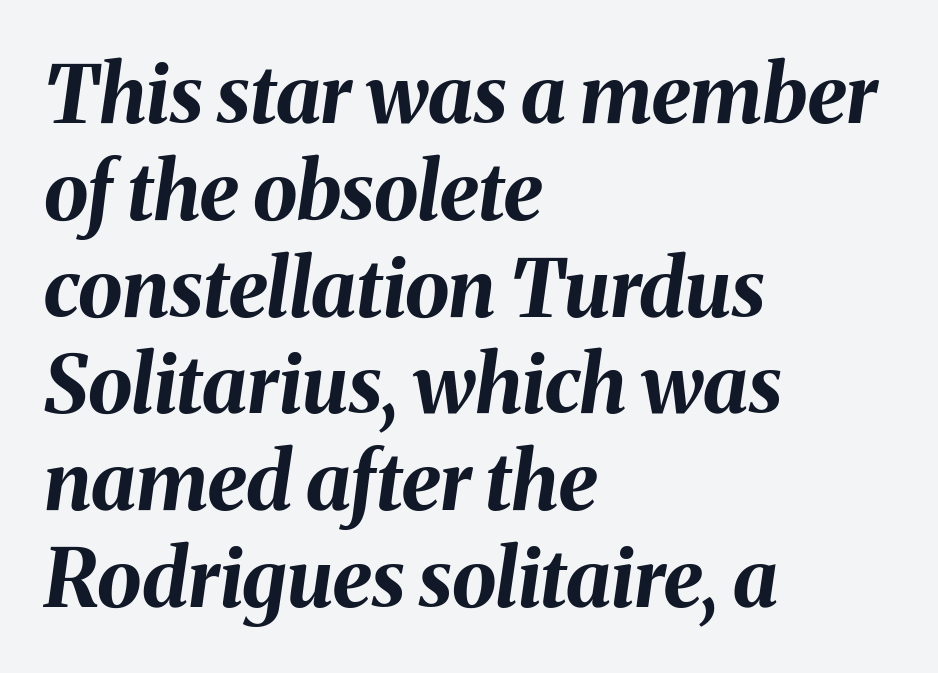
Q: Is the text bold? A: Yes.
Q: Is the text italic (slanted)? A: Yes, it leans right by about 8 degrees.
Q: Is the text underlined? A: No.
Q: How is the paragraph aligned? A: Left-aligned.
Q: Is the spacing between letters normal or unusually wide? A: Normal.
Q: Width (condensed, normal, or wide)? A: Normal.
Q: Stroke contrast? A: Medium.
Q: x-height? A: Medium.
Q: Monospaced? A: No.
